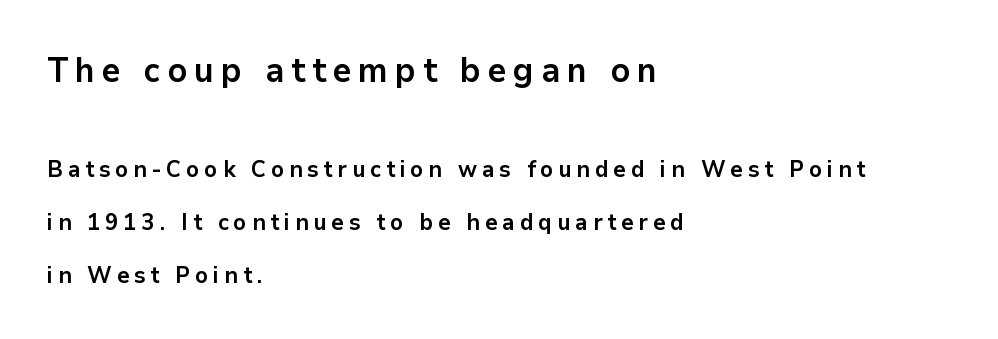
The image shows 34 px bold sans-serif type, upright; set left-aligned, loose line spacing (2.31x), unusually wide letter spacing (+0.21 em), not underlined; the first (top) block is 1.48x larger; low stroke contrast and a medium x-height.
